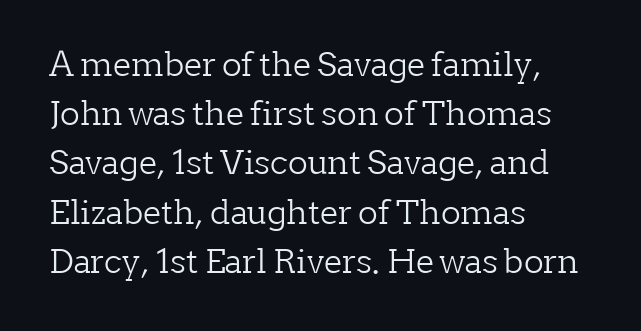
The image shows 33 px light serif type, upright; set left-aligned, normal line spacing (1.49x), normal letter spacing, not underlined; low stroke contrast and a medium x-height.
